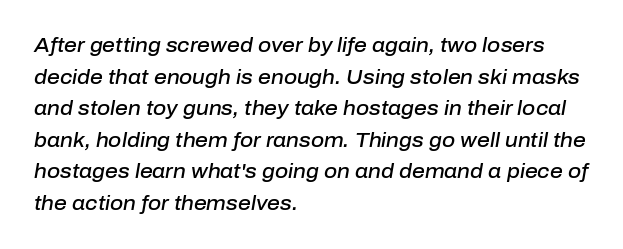
{"italic": "yes", "lean": "right", "slant_degrees": 10, "bold": "semi", "underline": "no", "align": "left", "line_spacing": "normal", "line_spacing_ratio": 1.58, "letter_spacing": "normal", "letter_spacing_em": 0.0, "glyph_px": 20}
